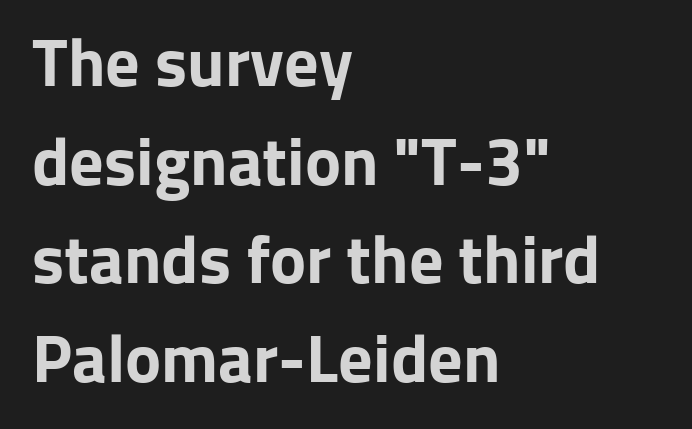
{"serif": "no", "italic": "no", "bold": "yes", "weight": "bold", "width": "normal", "stroke_contrast": "low", "x_height": "medium", "monospaced": "no", "underline": "no", "align": "left", "line_spacing": "normal", "line_spacing_ratio": 1.45, "letter_spacing": "normal", "letter_spacing_em": 0.0, "glyph_px": 68}
